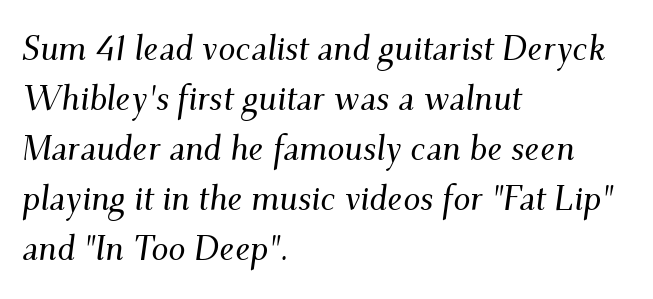
{"serif": "yes", "italic": "yes", "lean": "right", "slant_degrees": 9, "width": "normal", "stroke_contrast": "medium", "x_height": "small", "monospaced": "no", "underline": "no", "align": "left", "line_spacing": "normal", "line_spacing_ratio": 1.47, "letter_spacing": "normal", "letter_spacing_em": 0.0, "glyph_px": 34}
